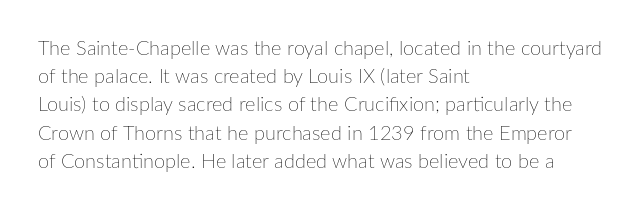
The image shows 20 px text type, upright; set left-aligned, normal line spacing (1.41x), normal letter spacing, not underlined.
